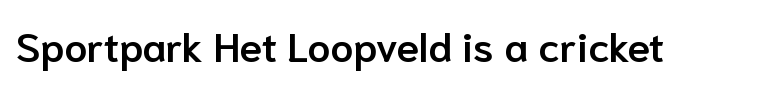
The image shows 41 px semibold sans-serif type, upright; set normal letter spacing, not underlined; low stroke contrast and a medium x-height.
